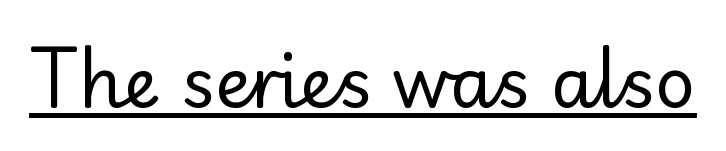
Q: Is the text bold? A: No.
Q: Is the text italic (slanted)? A: No, it is upright.
Q: Is the typeface a serif or a sans-serif typeface? A: Sans-serif.
Q: Is the text underlined? A: Yes.
Q: Is the spacing between letters normal or unusually wide? A: Normal.
Q: Width (condensed, normal, or wide)? A: Normal.
Q: Stroke contrast? A: Low.
Q: x-height? A: Small.
Q: Monospaced? A: No.
